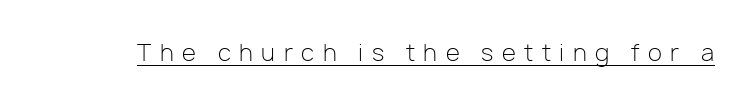
You can tell it's not italic because the verticals are truly vertical. Words appear elongated and porous because spacing is wide. A rule runs beneath these lines of type. The typesetting does not lean heavy: it is not bold.
